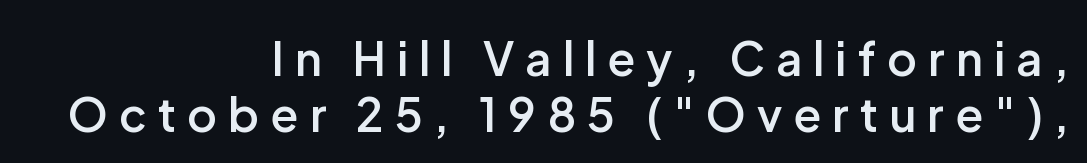
The image shows 46 px semibold sans-serif type, upright; set right-aligned, line spacing 1.22x, unusually wide letter spacing (+0.24 em), not underlined; low stroke contrast and a medium x-height.
